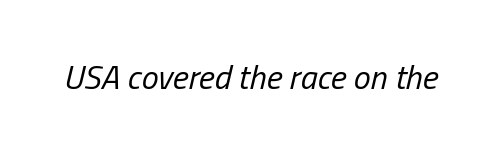
Style check: oblique. The rendering uses natural spacing where letterforms have individual widths. You could call the tracking neutral — neither tight nor loose. Think standard paragraph weight, or any step lighter than that. The area under the type is left untouched.
